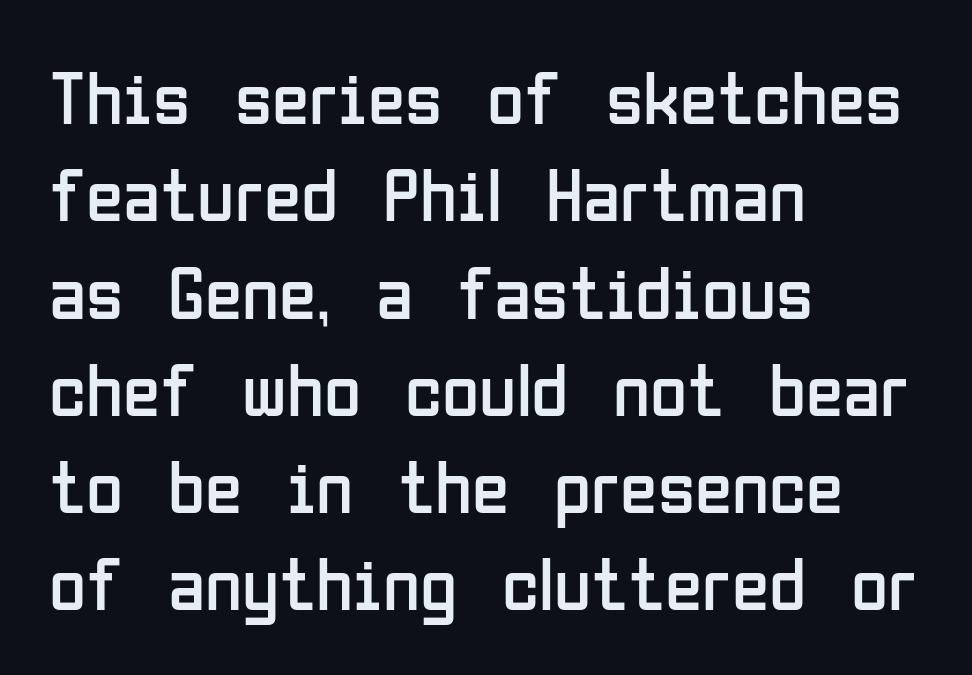
The image shows 76 px regular-weight, condensed sans-serif type, upright; set left-aligned, normal line spacing (1.28x), normal letter spacing, not underlined; low stroke contrast and a medium x-height.
